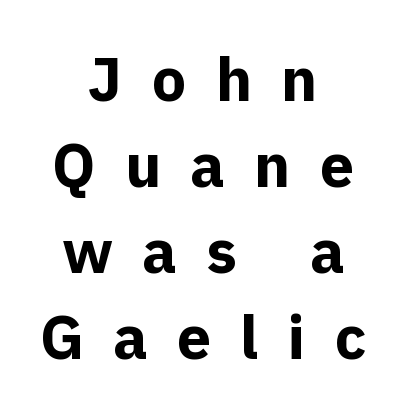
The image shows 61 px bold sans-serif type, upright; set centered, normal line spacing (1.41x), unusually wide letter spacing (+0.48 em), not underlined; a medium x-height.
